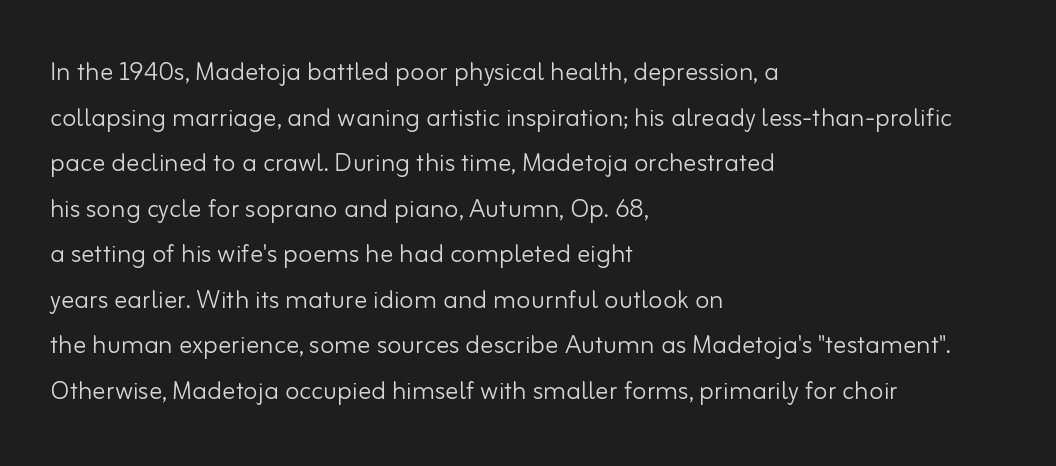
{"serif": "no", "italic": "no", "bold": "no", "weight": "light", "width": "normal", "stroke_contrast": "low", "x_height": "small", "monospaced": "no", "underline": "no", "align": "left", "line_spacing": "normal", "line_spacing_ratio": 1.38, "letter_spacing": "normal", "letter_spacing_em": 0.0, "glyph_px": 33}
